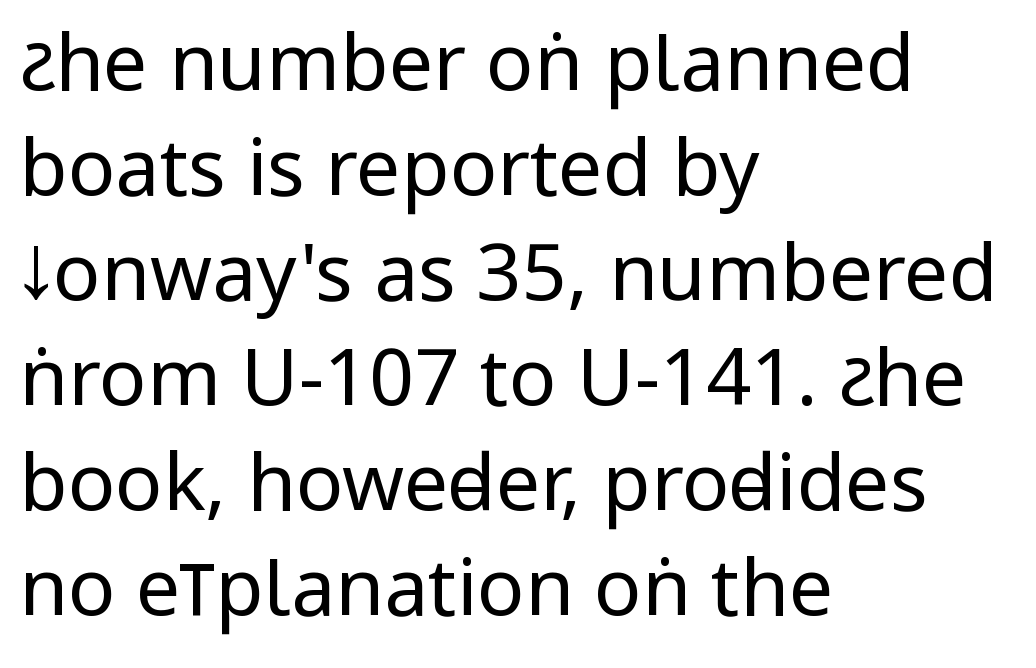
{"serif": "no", "italic": "no", "bold": "no", "weight": "regular", "width": "condensed", "stroke_contrast": "low", "underline": "no", "align": "left", "line_spacing": "normal", "line_spacing_ratio": 1.33, "letter_spacing": "normal", "letter_spacing_em": 0.0, "glyph_px": 79}
